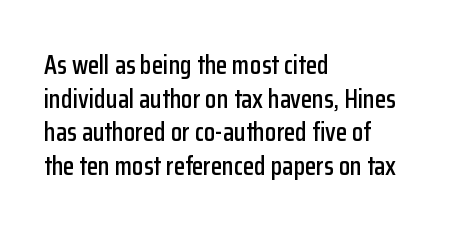
The image shows 26 px text type, upright; set left-aligned, normal line spacing (1.29x), normal letter spacing, not underlined.
